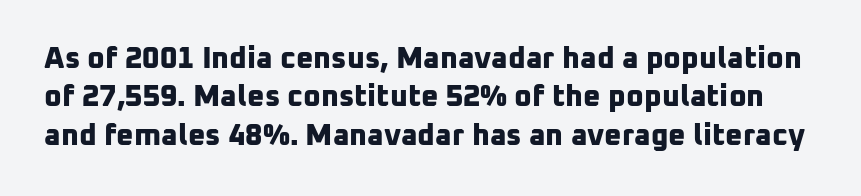
Letters rest on an invisible, unmarked baseline. The font family rendered here belongs to the sans-serif group. This is heavy type, rendered in bold. Each letter keeps its own natural width here, so spacing adapts to shape. Leading: standard. How are the letters spaced? Ordinarily, with no added tracking.
